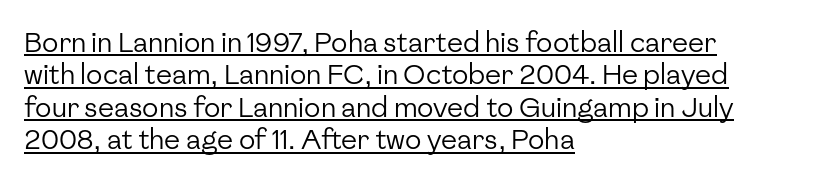
{"italic": "no", "bold": "no", "underline": "yes", "align": "left", "line_spacing_ratio": 1.2, "letter_spacing": "normal", "letter_spacing_em": 0.0, "glyph_px": 27}
